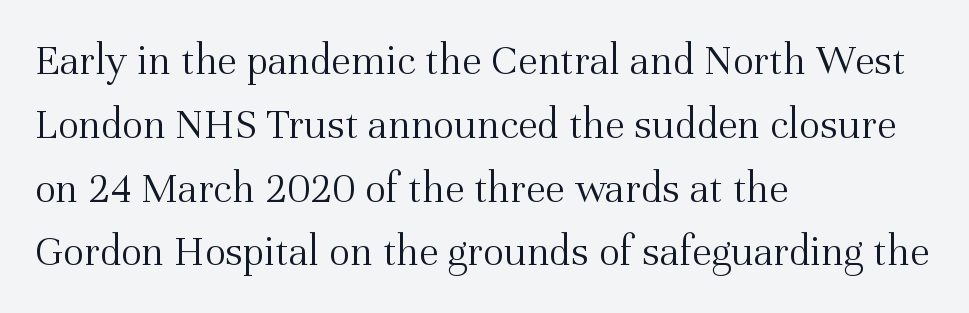
The image shows 44 px light serif type, upright; set left-aligned, normal line spacing (1.45x), normal letter spacing, not underlined; medium stroke contrast and a medium x-height.
